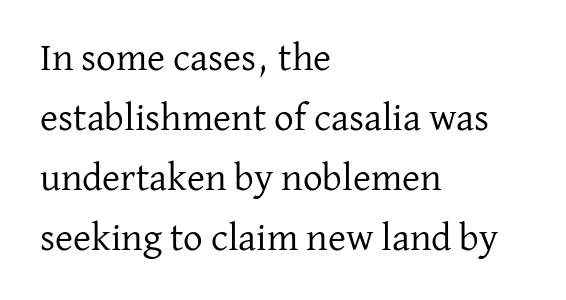
Stem width sits at or under what a default text font uses. Upright lettering throughout. Honestly, the letter spacing is just normal — you wouldn't notice it. The rendering uses natural spacing where letterforms have individual widths. This sample keeps an unexceptional amount of space between lines.
